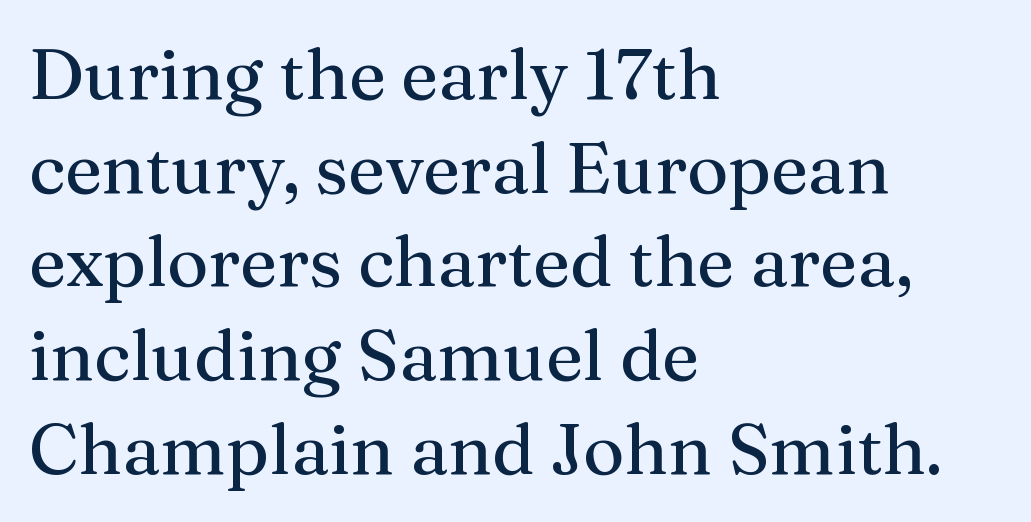
Q: Is the text italic (slanted)? A: No, it is upright.
Q: Is the typeface a serif or a sans-serif typeface? A: Serif.
Q: Is the text underlined? A: No.
Q: How is the paragraph aligned? A: Left-aligned.
Q: Is the spacing between letters normal or unusually wide? A: Normal.
Q: Is the spacing between lines tight, normal or loose? A: Normal.
Q: Width (condensed, normal, or wide)? A: Normal.
Q: Stroke contrast? A: Medium.
Q: x-height? A: Medium.
Q: Monospaced? A: No.
